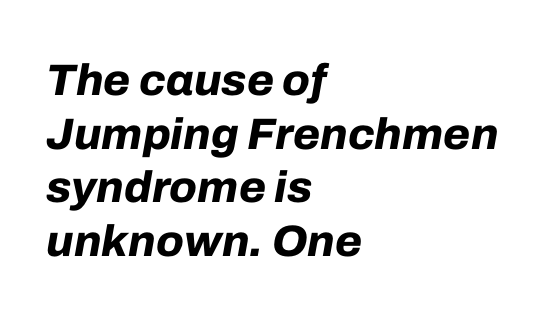
The image shows 44 px bold type, italic (leaning right); set left-aligned, line spacing 1.22x, normal letter spacing, not underlined; low stroke contrast and a medium x-height.
